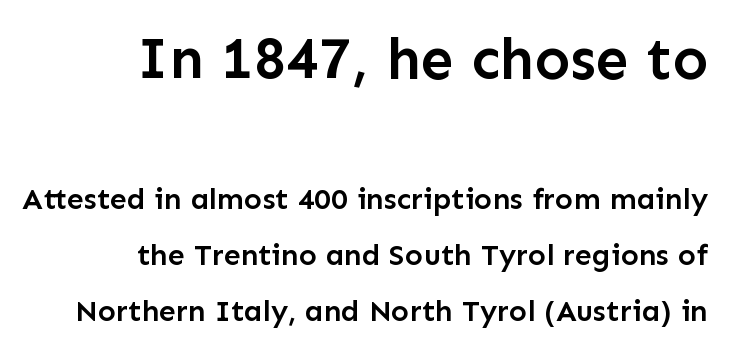
Q: Is the text bold? A: Semi-bold.
Q: Is the text italic (slanted)? A: No, it is upright.
Q: Is the typeface a serif or a sans-serif typeface? A: Sans-serif.
Q: Is the text underlined? A: No.
Q: How is the paragraph aligned? A: Right-aligned.
Q: Is the spacing between letters normal or unusually wide? A: Normal.
Q: Which block of text is set in a larger size, the first (top) or the second (bottom)? A: The first (top) one.
Q: Width (condensed, normal, or wide)? A: Normal.
Q: Stroke contrast? A: Low.
Q: x-height? A: Medium.
Q: Monospaced? A: No.
